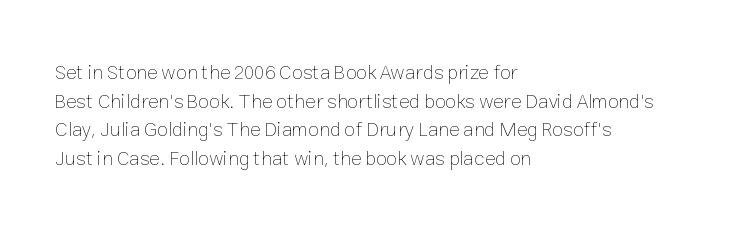
Q: Is the text bold? A: No.
Q: Is the text italic (slanted)? A: No, it is upright.
Q: Is the text underlined? A: No.
Q: How is the paragraph aligned? A: Left-aligned.
Q: Is the spacing between letters normal or unusually wide? A: Normal.
Q: Is the spacing between lines tight, normal or loose? A: Normal.
